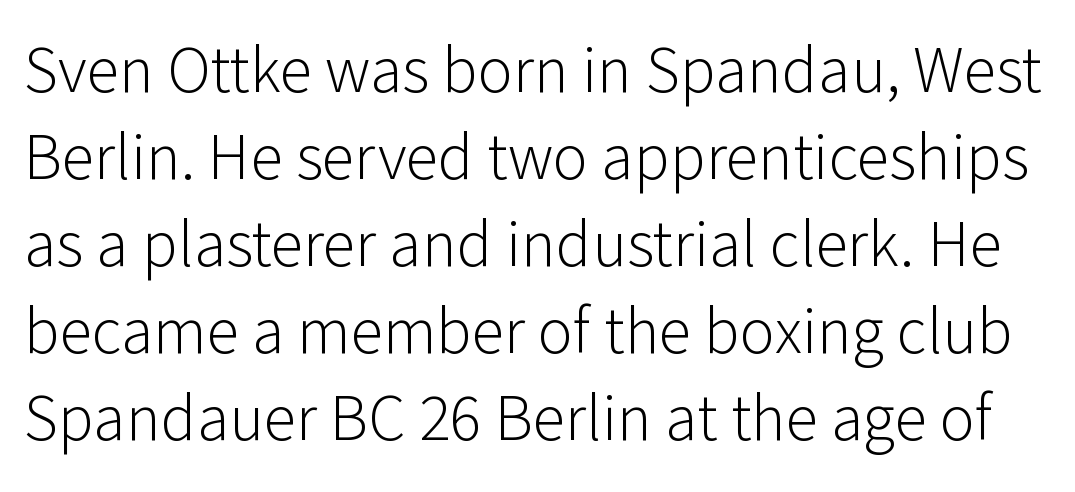
The lettering stays uniformly vertical, giving the passage a roman look. The typeface has the unassuming heft of standard copy or less. A clean baseline with only descenders dipping below it. Letterform terminals end flat and unadorned throughout the passage. Varying glyph widths throughout — classic text-font behaviour. Compared with typical paragraphs, the rows here are spaced about the same.
